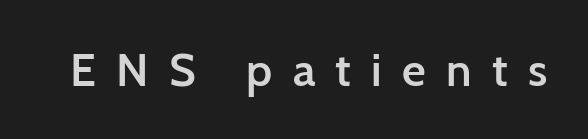
The image shows 46 px semibold sans-serif type, upright; set unusually wide letter spacing (+0.44 em), not underlined; low stroke contrast and a medium x-height.
